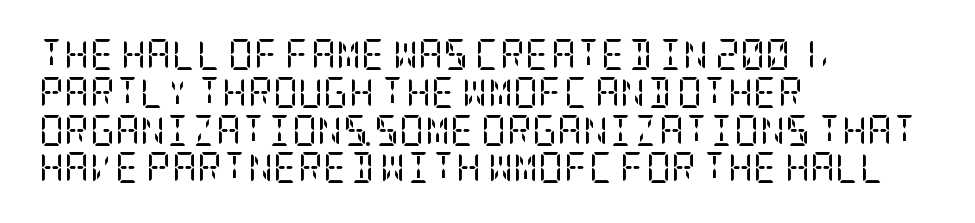
A classic flush-left, rag-right setting is used for this passage. The text was rendered using a seriffed face with decorative stroke endings. Each word holds together tightly as a unit, with standard inter-letter gaps. You can tell it's not italic because the verticals are truly vertical.
